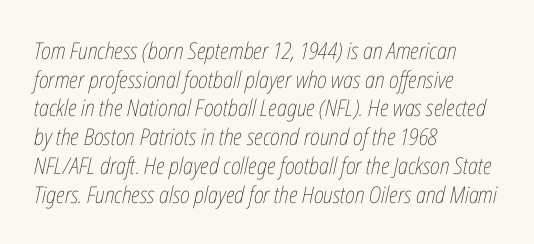
Q: Is the text bold? A: No.
Q: Is the text italic (slanted)? A: Yes, it leans right by about 12 degrees.
Q: Is the text underlined? A: No.
Q: How is the paragraph aligned? A: Left-aligned.
Q: Is the spacing between letters normal or unusually wide? A: Normal.
Q: Is the spacing between lines tight, normal or loose? A: Normal.
